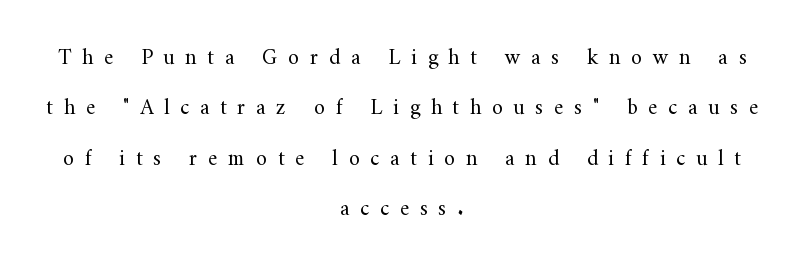
Spacing between characters has been opened up far beyond the box default. Horizontally, the lines are justified to the midpoint only. Vertically, the passage feels expansive, rows floating well apart. A roman cut, with each character standing at attention. The typeface has the unassuming heft of standard copy or less.
